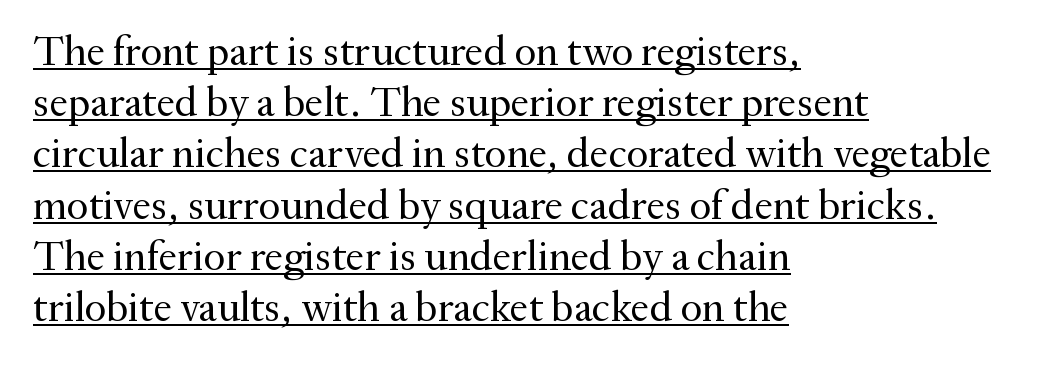
{"serif": "yes", "italic": "no", "bold": "no", "weight": "regular", "width": "normal", "stroke_contrast": "medium", "x_height": "small", "monospaced": "no", "underline": "yes", "align": "left", "line_spacing_ratio": 1.22, "letter_spacing": "normal", "letter_spacing_em": 0.0, "glyph_px": 42}
